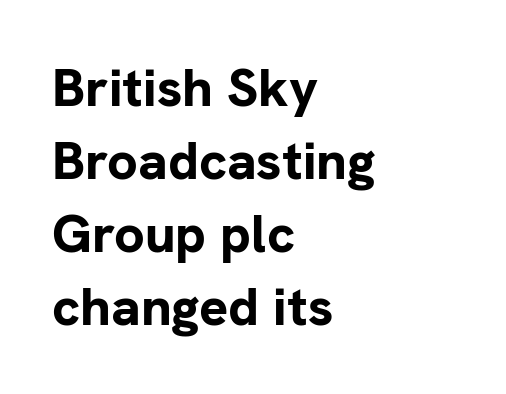
{"serif": "no", "italic": "no", "bold": "yes", "weight": "bold", "width": "normal", "stroke_contrast": "low", "x_height": "medium", "monospaced": "no", "underline": "no", "align": "left", "line_spacing": "normal", "line_spacing_ratio": 1.35, "letter_spacing": "normal", "letter_spacing_em": 0.0, "glyph_px": 54}
